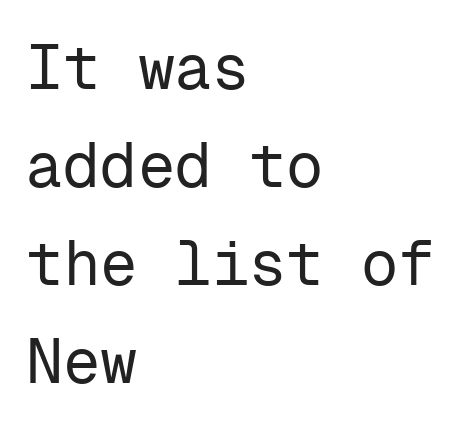
Q: Is the text bold? A: No.
Q: Is the text italic (slanted)? A: No, it is upright.
Q: Is the typeface a serif or a sans-serif typeface? A: Sans-serif.
Q: Is the text underlined? A: No.
Q: How is the paragraph aligned? A: Left-aligned.
Q: Is the spacing between letters normal or unusually wide? A: Normal.
Q: Is the spacing between lines tight, normal or loose? A: Normal.
Q: Width (condensed, normal, or wide)? A: Normal.
Q: Stroke contrast? A: Low.
Q: x-height? A: Medium.
Q: Monospaced? A: Yes.
